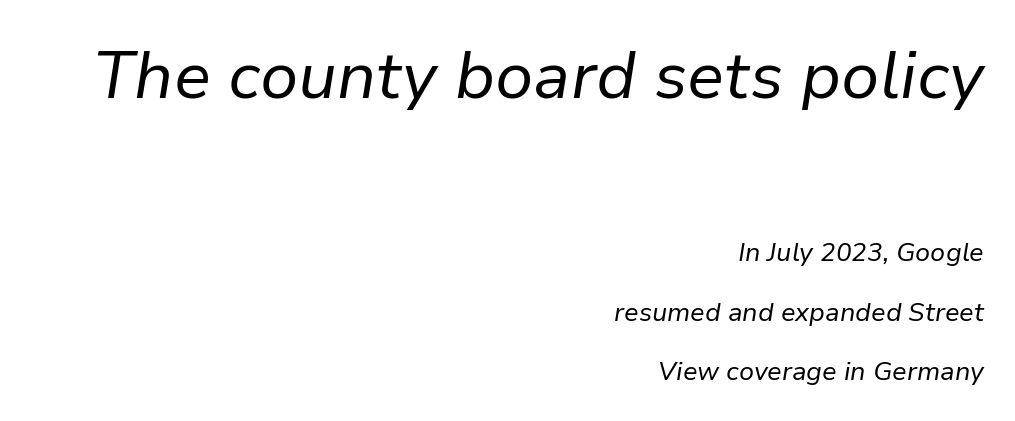
The image shows 66 px regular-weight type, italic (leaning right); set right-aligned, loose line spacing (2.28x), normal letter spacing, not underlined; the first (top) block is 2.54x larger; low stroke contrast and a medium x-height.
